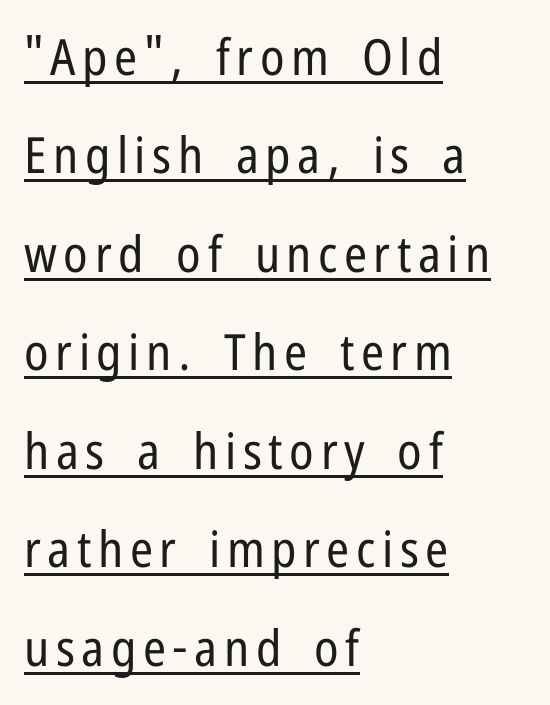
{"serif": "no", "italic": "no", "bold": "no", "weight": "regular", "width": "condensed", "stroke_contrast": "low", "x_height": "medium", "monospaced": "no", "underline": "yes", "align": "left", "line_spacing": "loose", "line_spacing_ratio": 1.97, "glyph_px": 50}
